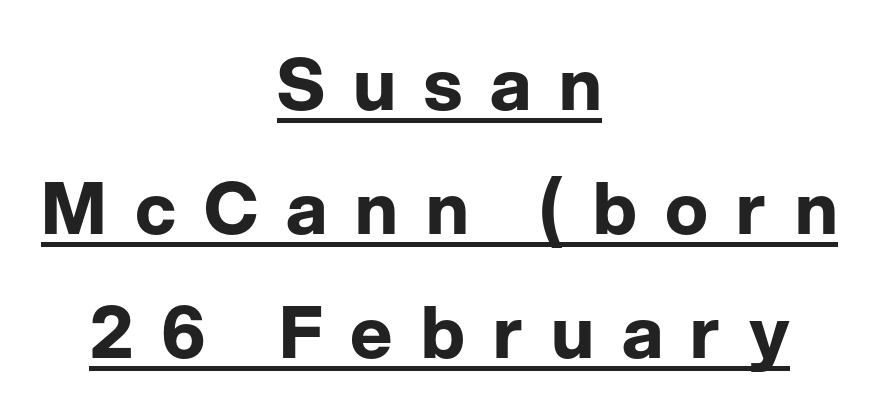
The face used here is a sans, in the tradition of grotesques and geometrics. The lettering is marked with a stroke running underneath it. The text block is weighted toward neither margin, spreading evenly from the middle. Vertical strokes here are truly vertical. Compared with an ordinary text face, these strokes are far heavier — a full bold.
